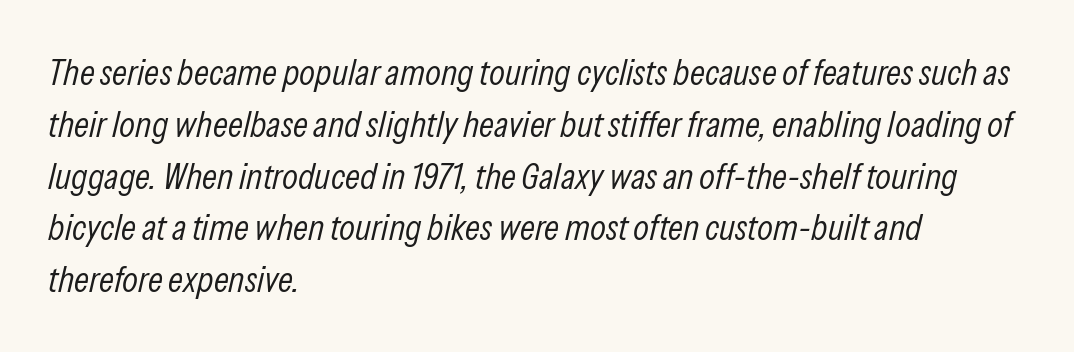
The image shows 37 px light, condensed type, italic (leaning right); set left-aligned, normal line spacing (1.4x), normal letter spacing, not underlined; low stroke contrast and a medium x-height.
